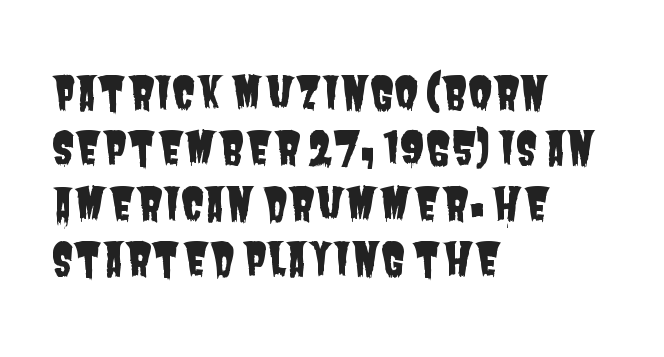
Q: Is the typeface a serif or a sans-serif typeface? A: Sans-serif.
Q: Is the text underlined? A: No.
Q: How is the paragraph aligned? A: Left-aligned.
Q: Is the spacing between letters normal or unusually wide? A: Normal.
Q: Is the spacing between lines tight, normal or loose? A: Normal.
Q: Width (condensed, normal, or wide)? A: Condensed.
Q: Stroke contrast? A: Low.
Q: x-height? A: Large.
Q: Monospaced? A: No.
